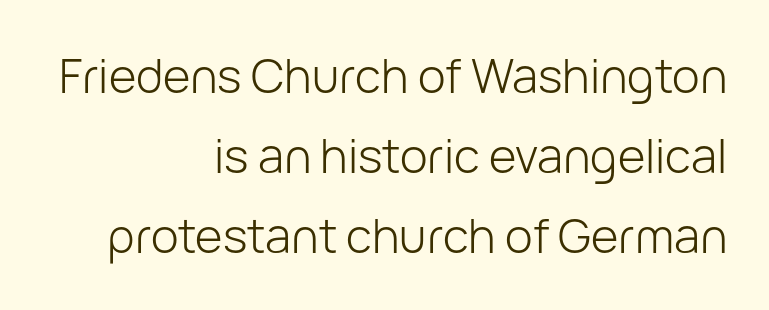
The image shows 47 px light sans-serif type, upright; set right-aligned, normal line spacing (1.7x), normal letter spacing, not underlined; low stroke contrast and a medium x-height.
